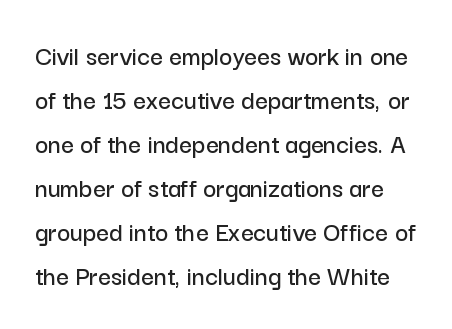
Every stem runs plumb, perpendicular to the baseline. The letterforms sit shoulder to shoulder at normal distance. You could not count columns in this text — the font is proportionally spaced. The passage shown is not underscored anywhere.
